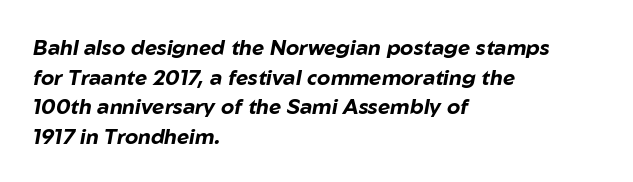
The image shows 21 px bold type, italic (leaning right); set left-aligned, normal line spacing (1.41x), normal letter spacing, not underlined.
